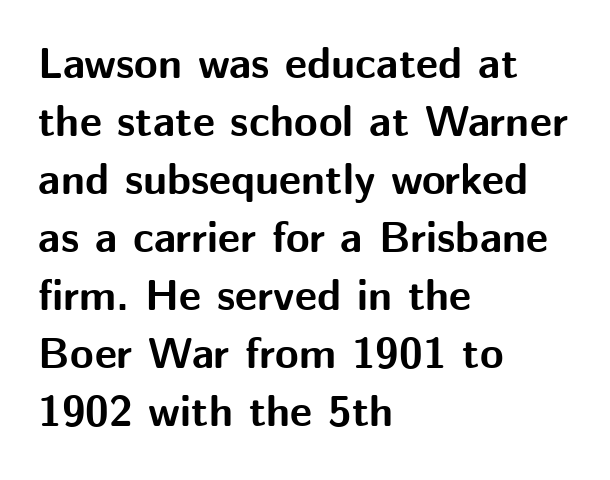
{"serif": "no", "italic": "no", "bold": "yes", "weight": "bold", "width": "normal", "stroke_contrast": "medium", "x_height": "medium", "monospaced": "no", "underline": "no", "align": "left", "line_spacing": "normal", "line_spacing_ratio": 1.35, "letter_spacing": "normal", "letter_spacing_em": 0.0, "glyph_px": 43}
